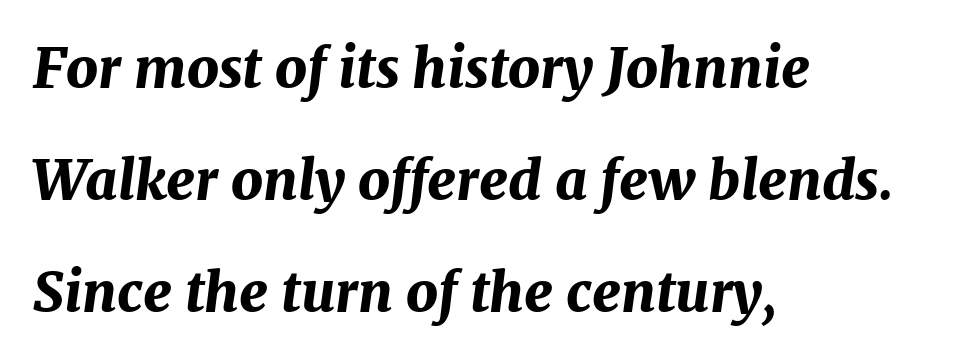
{"italic": "yes", "lean": "right", "slant_degrees": 7, "bold": "yes", "weight": "bold", "width": "normal", "stroke_contrast": "medium", "x_height": "medium", "monospaced": "no", "underline": "no", "align": "left", "line_spacing": "loose", "line_spacing_ratio": 2.04, "letter_spacing": "normal", "letter_spacing_em": 0.0, "glyph_px": 55}
